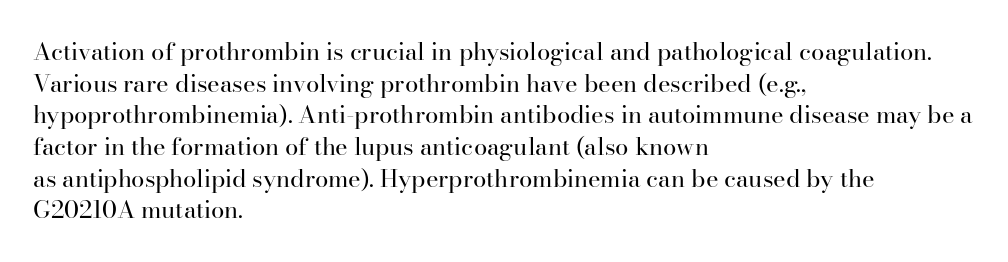
Q: Is the text bold? A: No.
Q: Is the text italic (slanted)? A: No, it is upright.
Q: Is the text underlined? A: No.
Q: How is the paragraph aligned? A: Left-aligned.
Q: Is the spacing between letters normal or unusually wide? A: Normal.
Q: Is the spacing between lines tight, normal or loose? A: Normal.
